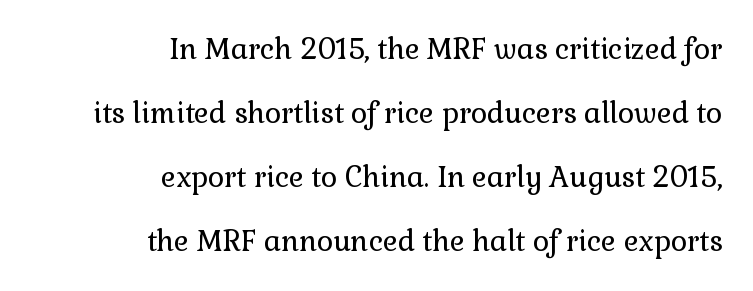
{"serif": "yes", "italic": "no", "bold": "no", "weight": "regular", "width": "normal", "x_height": "medium", "monospaced": "no", "underline": "no", "align": "right", "line_spacing": "loose", "line_spacing_ratio": 2.28, "letter_spacing": "normal", "letter_spacing_em": 0.0, "glyph_px": 28}
